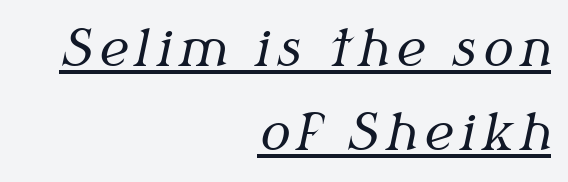
The image shows 50 px regular-weight serif type, italic (leaning right); set right-aligned, normal line spacing (1.68x), underlined; medium stroke contrast and a medium x-height.
